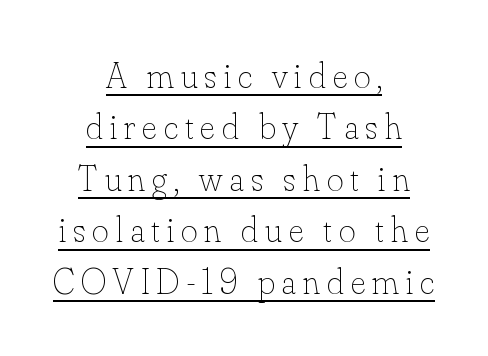
Q: Is the text bold? A: No.
Q: Is the text italic (slanted)? A: No, it is upright.
Q: Is the text underlined? A: Yes.
Q: How is the paragraph aligned? A: Centered.
Q: Is the spacing between lines tight, normal or loose? A: Normal.
Q: Width (condensed, normal, or wide)? A: Normal.
Q: Stroke contrast? A: Low.
Q: x-height? A: Small.
Q: Monospaced? A: No.
